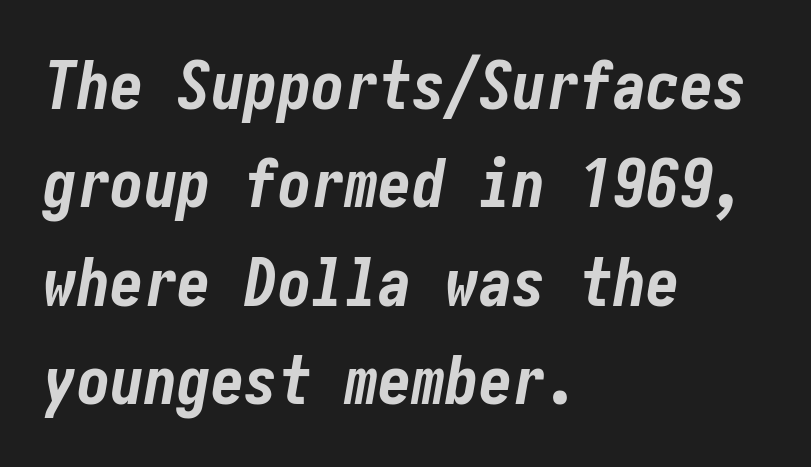
The image shows 67 px bold, condensed type, italic (leaning right); set left-aligned, normal line spacing (1.47x), normal letter spacing, not underlined; low stroke contrast and a medium x-height.
